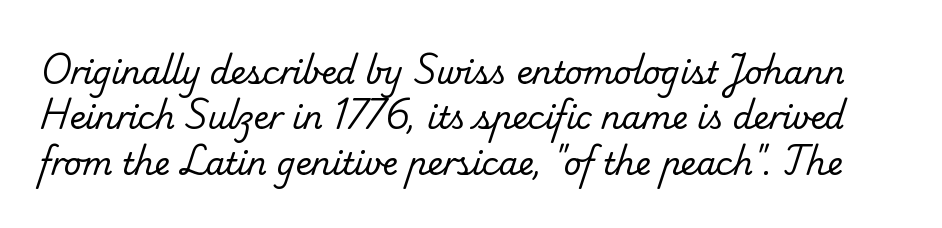
{"serif": "yes", "bold": "no", "weight": "regular", "width": "normal", "stroke_contrast": "low", "x_height": "small", "monospaced": "no", "underline": "no", "line_spacing": "normal", "line_spacing_ratio": 1.46, "letter_spacing": "normal", "letter_spacing_em": 0.0, "glyph_px": 31}
